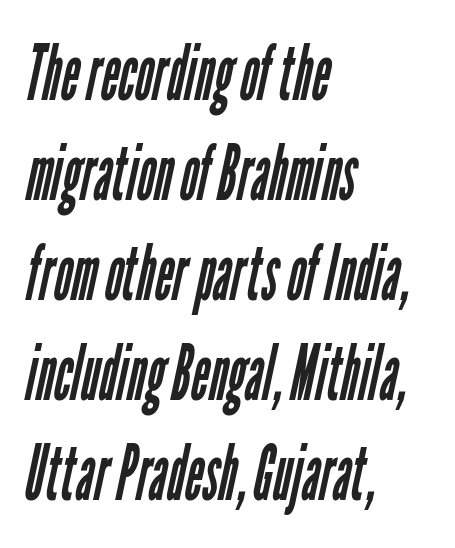
Check the space under the baseline: it is left empty. The rendering shows plain stroke endings on the letterforms — a sans-serif design. The rendering anchors every line to the left-hand side. Compared with typical paragraphs, the rows here are spaced about the same. Students, note that the glyphs here touch the page at normal intervals. Is this a fixed-width face? No — the glyphs have proportional, varying widths.
